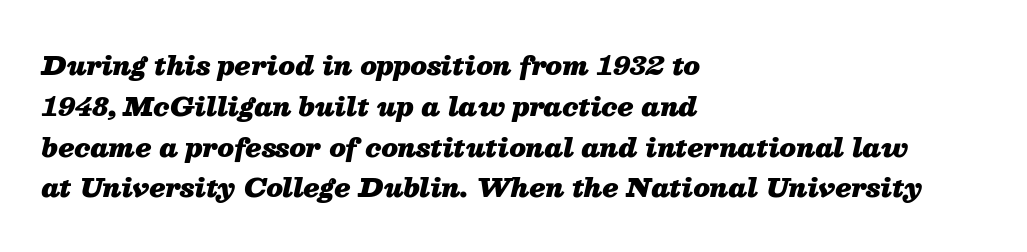
The lines sit at an ordinary, default distance from one another. Notice how thick the strokes are: this is what a full bold looks like. Does the copy run flush right? No — it runs flush left. You could call the tracking neutral — neither tight nor loose.
